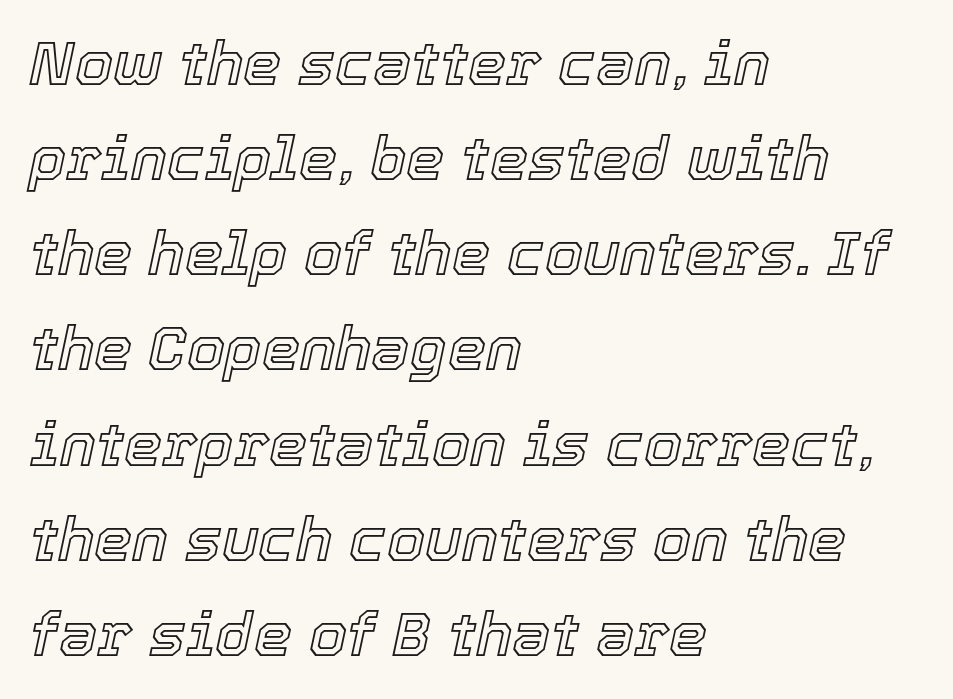
These lines are rendered in a variable-pitch font. One-word summary of the alignment: left. These lines keep a tight, regular rhythm from letter to letter. Beneath every word, the page is bare. Slant detected: the letters are inclined.
